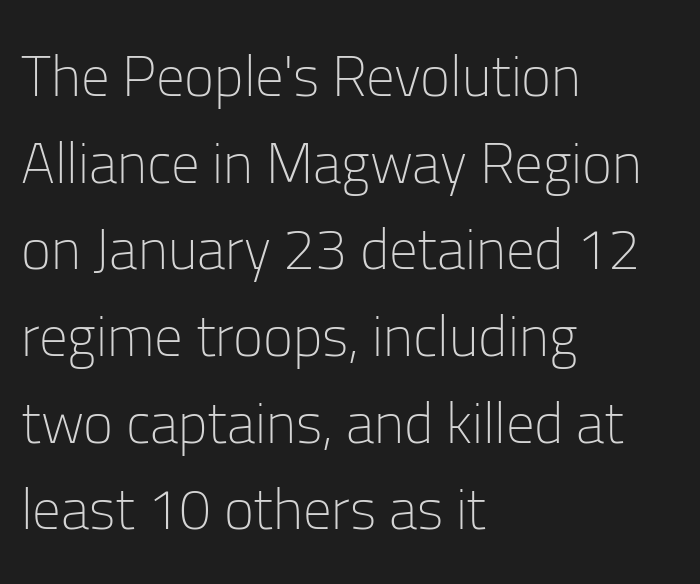
{"serif": "no", "italic": "no", "bold": "no", "weight": "light", "width": "normal", "stroke_contrast": "low", "x_height": "medium", "monospaced": "no", "underline": "no", "align": "left", "line_spacing": "normal", "line_spacing_ratio": 1.52, "letter_spacing": "normal", "letter_spacing_em": 0.0, "glyph_px": 57}
